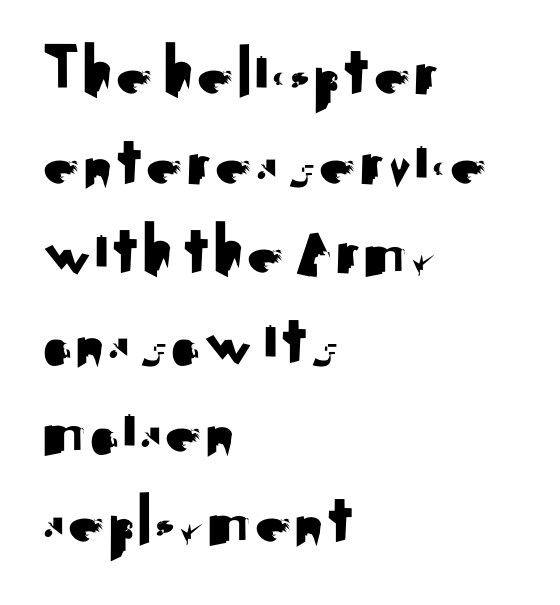
A student would call this left alignment; a typographer would say flush left, rag right. Typographically, this falls in the sans-serif category. The typography opts for an upright posture over an oblique one. What stands out about the letter spacing? Nothing — it is the standard amount.
